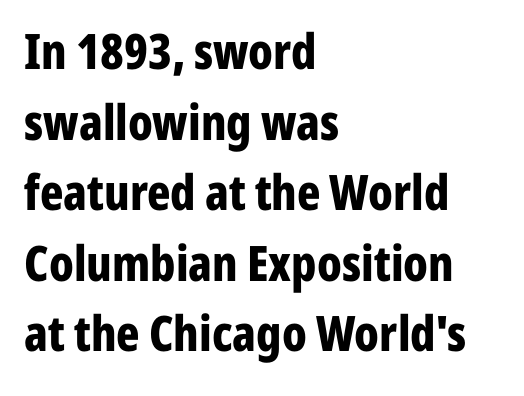
The image shows 49 px bold, condensed sans-serif type, upright; set left-aligned, normal line spacing (1.44x), normal letter spacing, not underlined; low stroke contrast and a medium x-height.
